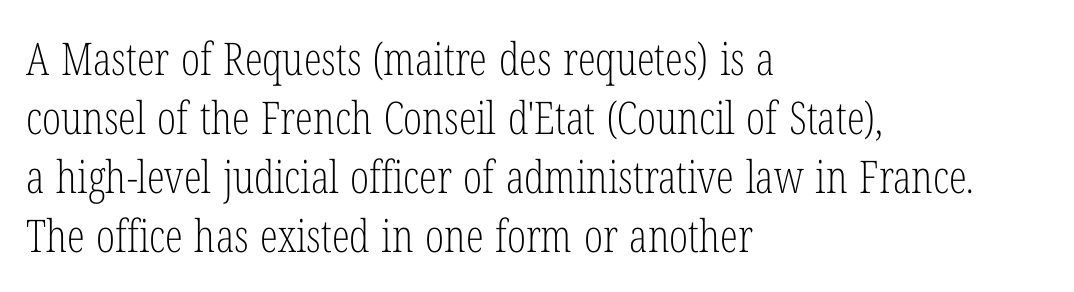
Q: Is the text bold? A: No.
Q: Is the text italic (slanted)? A: No, it is upright.
Q: Is the typeface a serif or a sans-serif typeface? A: Serif.
Q: Is the text underlined? A: No.
Q: How is the paragraph aligned? A: Left-aligned.
Q: Is the spacing between letters normal or unusually wide? A: Normal.
Q: Is the spacing between lines tight, normal or loose? A: Normal.
Q: Width (condensed, normal, or wide)? A: Condensed.
Q: Stroke contrast? A: Low.
Q: x-height? A: Medium.
Q: Monospaced? A: No.
